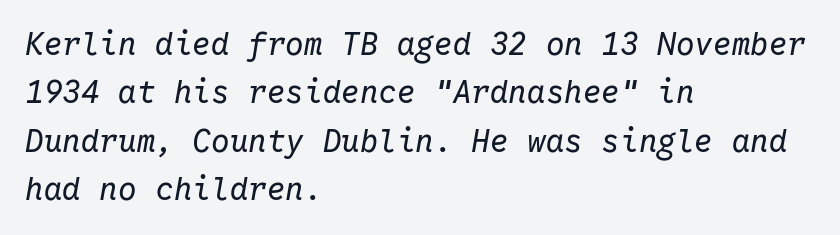
{"italic": "yes", "lean": "right", "slant_degrees": 10, "bold": "no", "weight": "regular", "width": "normal", "stroke_contrast": "low", "x_height": "medium", "monospaced": "yes", "underline": "no", "align": "left", "line_spacing": "normal", "line_spacing_ratio": 1.56, "letter_spacing": "normal", "letter_spacing_em": 0.0, "glyph_px": 31}
